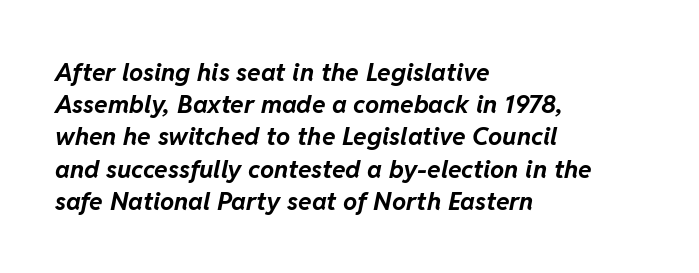
{"italic": "yes", "lean": "right", "slant_degrees": 11, "bold": "yes", "underline": "no", "align": "left", "line_spacing": "normal", "line_spacing_ratio": 1.29, "letter_spacing": "normal", "letter_spacing_em": 0.0, "glyph_px": 25}
